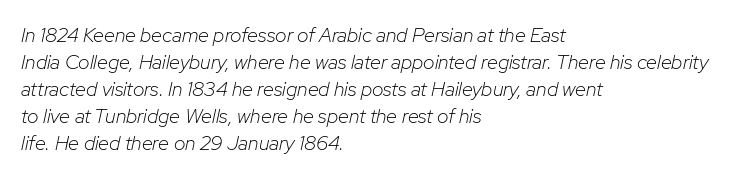
Q: Is the text bold? A: No.
Q: Is the text italic (slanted)? A: Yes, it leans right by about 12 degrees.
Q: Is the text underlined? A: No.
Q: How is the paragraph aligned? A: Left-aligned.
Q: Is the spacing between letters normal or unusually wide? A: Normal.
Q: Is the spacing between lines tight, normal or loose? A: Normal.
